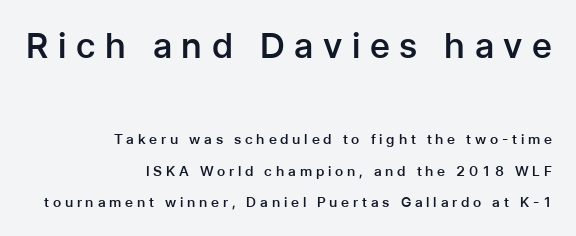
Q: Is the text bold? A: Semi-bold.
Q: Is the text italic (slanted)? A: No, it is upright.
Q: Is the typeface a serif or a sans-serif typeface? A: Sans-serif.
Q: Is the text underlined? A: No.
Q: How is the paragraph aligned? A: Right-aligned.
Q: Is the spacing between letters normal or unusually wide? A: Unusually wide.
Q: Is the spacing between lines tight, normal or loose? A: Loose.
Q: Which block of text is set in a larger size, the first (top) or the second (bottom)? A: The first (top) one.
Q: Width (condensed, normal, or wide)? A: Normal.
Q: Stroke contrast? A: Low.
Q: x-height? A: Medium.
Q: Monospaced? A: No.
